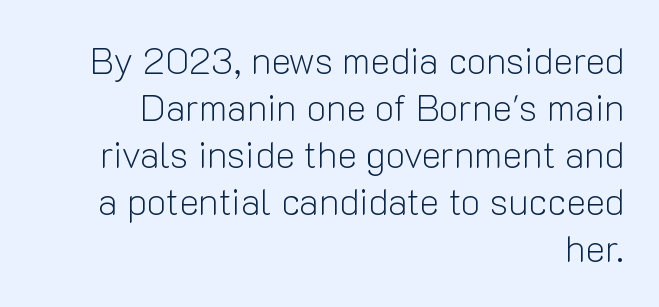
Q: Is the text bold? A: No.
Q: Is the text italic (slanted)? A: No, it is upright.
Q: Is the typeface a serif or a sans-serif typeface? A: Sans-serif.
Q: Is the text underlined? A: No.
Q: How is the paragraph aligned? A: Right-aligned.
Q: Is the spacing between letters normal or unusually wide? A: Normal.
Q: Is the spacing between lines tight, normal or loose? A: Normal.
Q: Width (condensed, normal, or wide)? A: Normal.
Q: Stroke contrast? A: Low.
Q: x-height? A: Medium.
Q: Monospaced? A: No.
